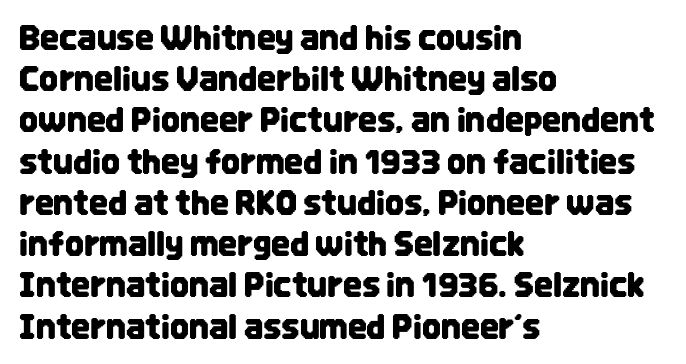
The letters stand straight up with perfectly vertical stems. Caption: standard tracking, unaltered. Unlike a traditional serif, this face leaves its strokes unadorned. Summary of vertical rhythm: regular, with standard interline spacing.
